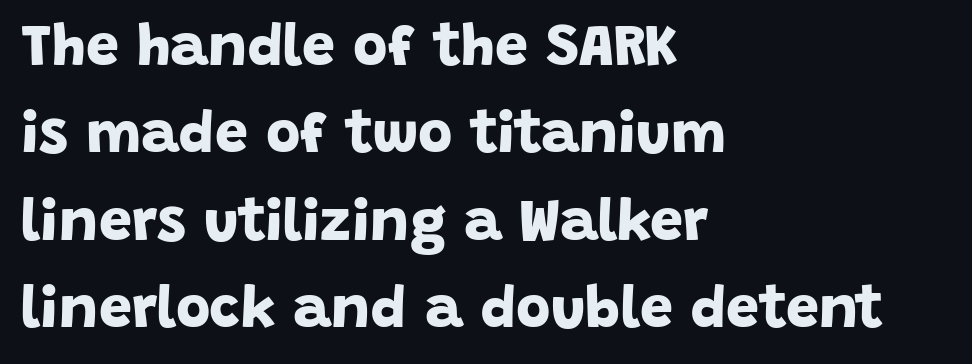
The image shows 59 px bold sans-serif type; set left-aligned, normal line spacing (1.48x), normal letter spacing, not underlined; low stroke contrast and a large x-height.
